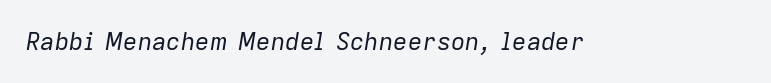
The image shows 24 px text type, italic (leaning right); set normal letter spacing, not underlined.
